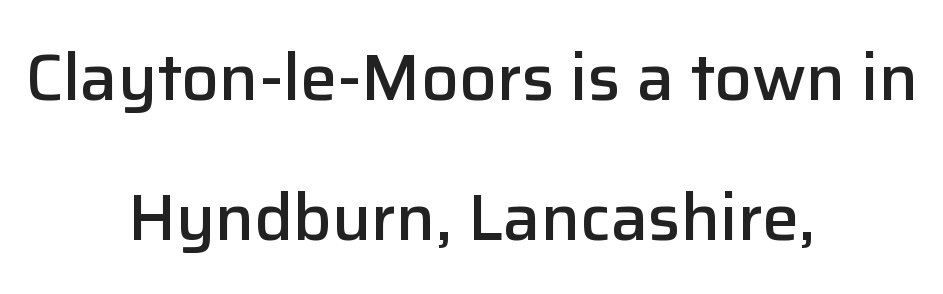
Q: Is the text bold? A: Semi-bold.
Q: Is the text italic (slanted)? A: No, it is upright.
Q: Is the typeface a serif or a sans-serif typeface? A: Sans-serif.
Q: Is the text underlined? A: No.
Q: How is the paragraph aligned? A: Centered.
Q: Is the spacing between letters normal or unusually wide? A: Normal.
Q: Is the spacing between lines tight, normal or loose? A: Loose.
Q: Width (condensed, normal, or wide)? A: Normal.
Q: Stroke contrast? A: Low.
Q: x-height? A: Medium.
Q: Monospaced? A: No.
